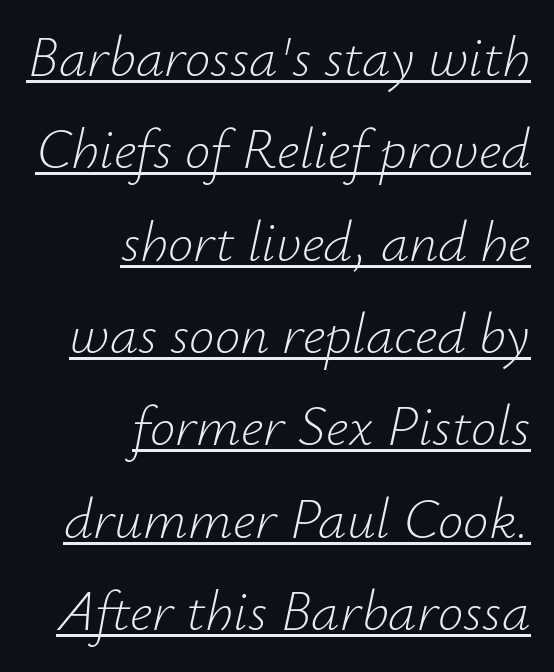
The image shows 57 px light type, italic (leaning right); set right-aligned, normal line spacing (1.62x), normal letter spacing, underlined; low stroke contrast and a small x-height.
